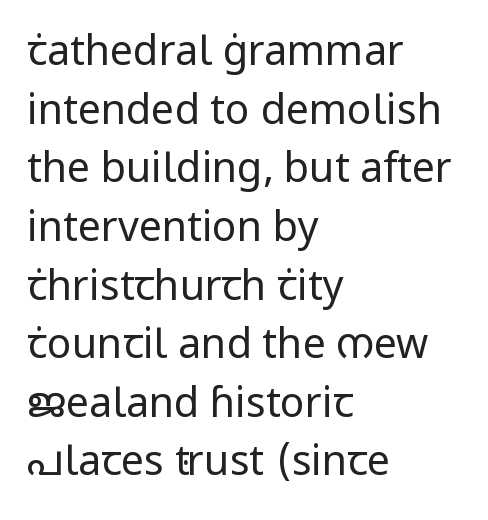
{"serif": "no", "italic": "no", "bold": "no", "weight": "regular", "width": "normal", "stroke_contrast": "low", "x_height": "medium", "monospaced": "no", "underline": "no", "align": "left", "line_spacing": "normal", "line_spacing_ratio": 1.43, "letter_spacing": "normal", "letter_spacing_em": 0.0, "glyph_px": 41}
